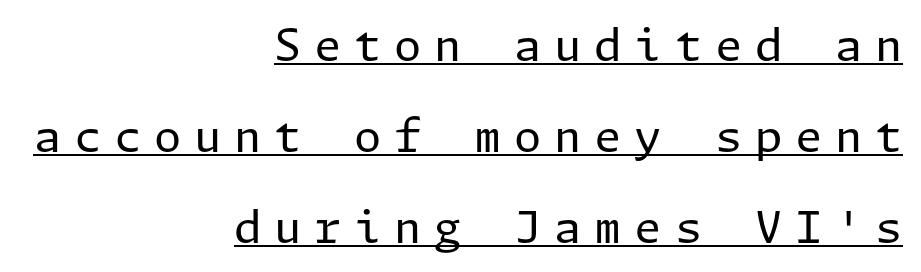
Is the stroke heavy? The answer is a plain regular-or-lighter. Caption: lettering with a line underneath. Line ends are locked; line starts wander. In terms of letterspacing, this is a distinctly airy, spread setting. Letterform terminals end flat and unadorned throughout the passage.
